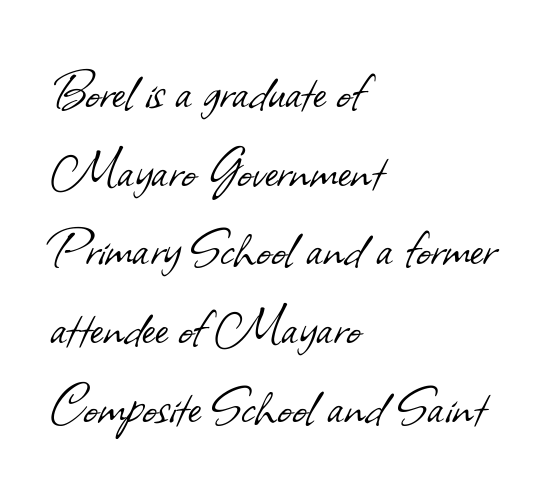
The image shows 62 px light sans-serif type; set left-aligned, normal line spacing (1.27x), normal letter spacing, not underlined; low stroke contrast and a small x-height.
